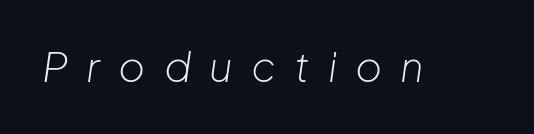
Q: Is the text bold? A: No.
Q: Is the text italic (slanted)? A: Yes, it leans right by about 8 degrees.
Q: Is the text underlined? A: No.
Q: Is the spacing between letters normal or unusually wide? A: Unusually wide.
Q: Width (condensed, normal, or wide)? A: Normal.
Q: Stroke contrast? A: Low.
Q: x-height? A: Medium.
Q: Monospaced? A: No.
